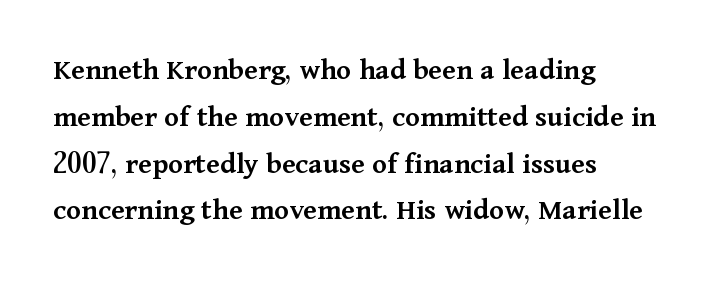
{"serif": "yes", "italic": "no", "bold": "semi", "weight": "semibold", "width": "normal", "stroke_contrast": "medium", "x_height": "medium", "monospaced": "no", "underline": "no", "align": "left", "line_spacing": "normal", "line_spacing_ratio": 1.51, "letter_spacing": "normal", "letter_spacing_em": 0.0, "glyph_px": 31}
